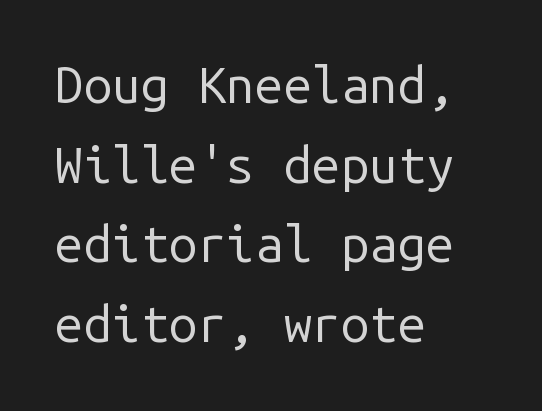
The image shows 51 px regular-weight sans-serif type, upright, monospaced; set left-aligned, normal line spacing (1.56x), normal letter spacing, not underlined; low stroke contrast and a medium x-height.
